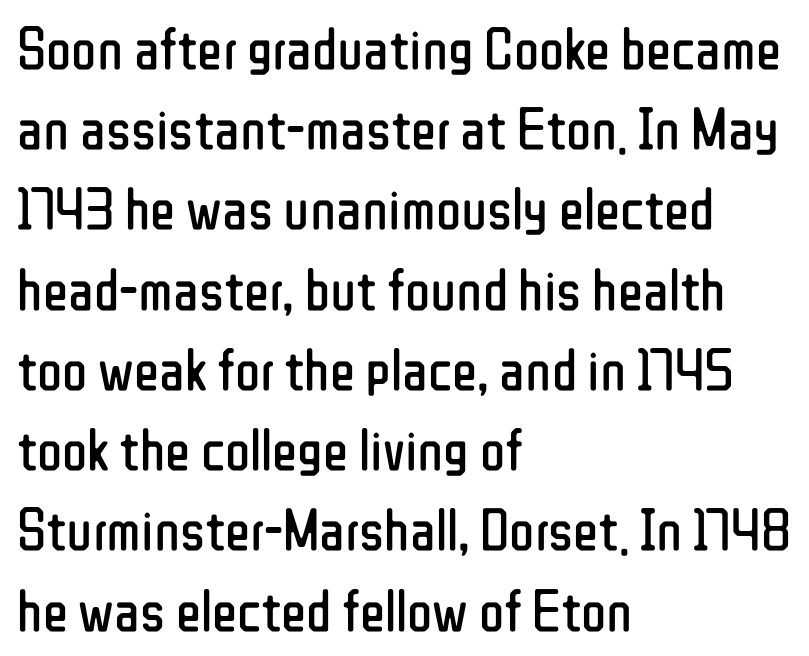
The image shows 59 px regular-weight, condensed sans-serif type, upright; set left-aligned, normal line spacing (1.36x), normal letter spacing, not underlined; low stroke contrast and a medium x-height.
